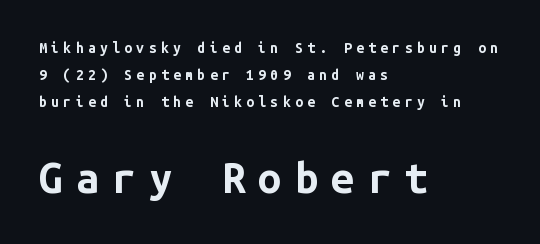
{"serif": "no", "italic": "no", "bold": "yes", "weight": "bold", "width": "normal", "stroke_contrast": "low", "x_height": "medium", "monospaced": "yes", "underline": "no", "align": "left", "line_spacing": "loose", "line_spacing_ratio": 1.92, "letter_spacing": "wide", "letter_spacing_em": 0.31, "larger_block": "second", "size_ratio": 3.0, "glyph_px": 42}
